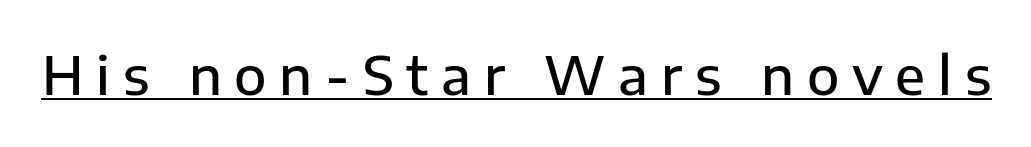
{"serif": "no", "italic": "no", "bold": "semi", "weight": "semibold", "width": "normal", "stroke_contrast": "low", "x_height": "medium", "monospaced": "no", "underline": "yes", "letter_spacing": "wide", "letter_spacing_em": 0.24, "glyph_px": 53}
